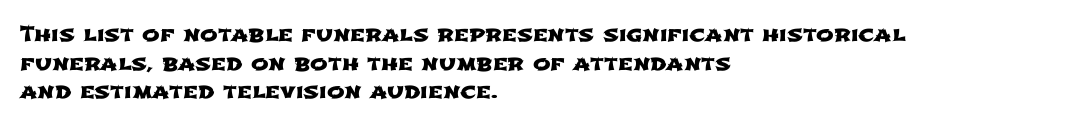
Q: Is the text underlined? A: No.
Q: How is the paragraph aligned? A: Left-aligned.
Q: Is the spacing between letters normal or unusually wide? A: Normal.
Q: Is the spacing between lines tight, normal or loose? A: Normal.
